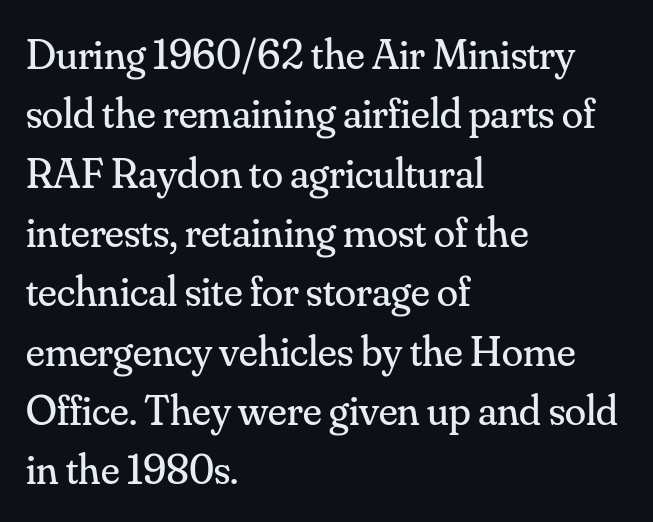
Every row of glyphs begins at an identical x-position on the left. A typesetter would mark this as roman, not italic. The weight would be labelled regular, book, light, or lighter still. Observe the serifs anchoring each vertical stroke in this sample. Students, observe: this is what conventionally led text looks like. Inter-character spacing is left at the font's built-in metrics.
